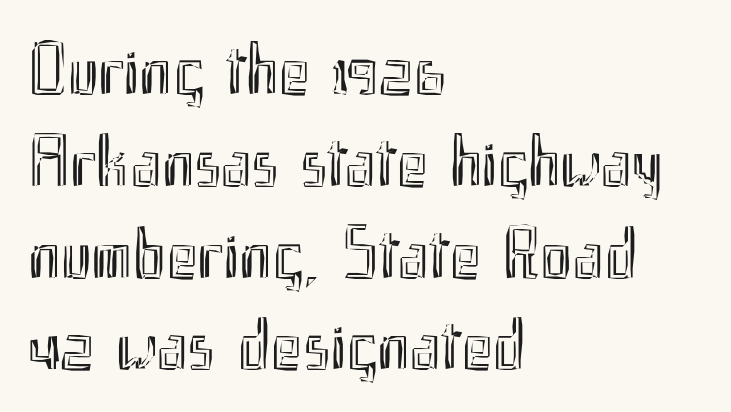
Descenders hang freely into open space. The ragged edge is on the right, which tells us the setting is flush left. Spacing verdict: proportional, widths tailored to each character. Standard letterfit; no display-style spreading of the glyphs. It's the straight-up-and-down kind of type.
